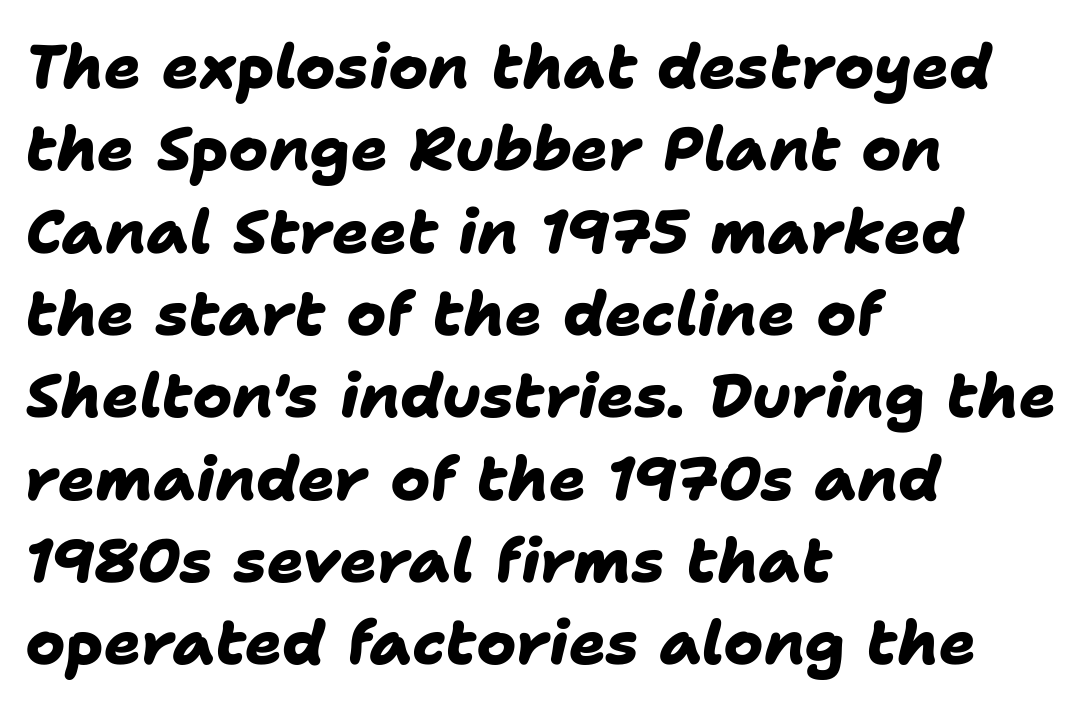
The image shows 61 px heavy sans-serif type; set left-aligned, normal line spacing (1.35x), normal letter spacing, not underlined; low stroke contrast and a medium x-height.
